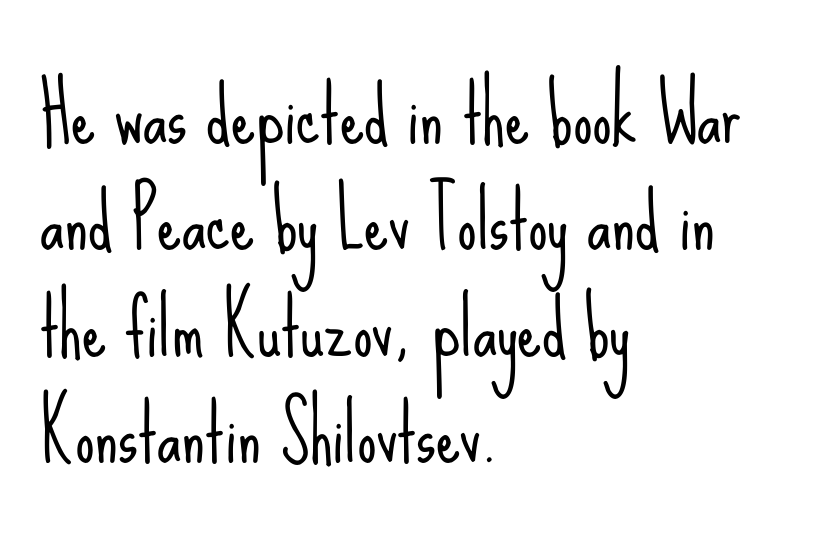
Looks like regular typesetting: each glyph gets only the width it needs. What stands out about the letter spacing? Nothing — it is the standard amount. Compared with a centered layout, this one pins lines to the left instead. The strokes are not fattened; the text isn't bold. Grotesque or geometric, the face here clearly has no serifs. Vertical strokes here are truly vertical.
